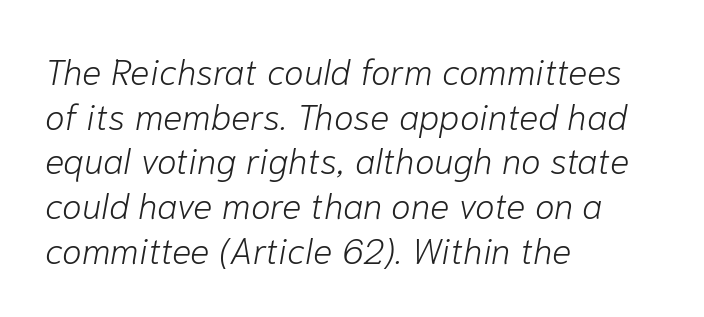
{"italic": "yes", "lean": "right", "slant_degrees": 10, "bold": "no", "weight": "light", "width": "normal", "stroke_contrast": "low", "x_height": "medium", "monospaced": "no", "underline": "no", "align": "left", "line_spacing_ratio": 1.24, "letter_spacing": "normal", "letter_spacing_em": 0.0, "glyph_px": 36}
